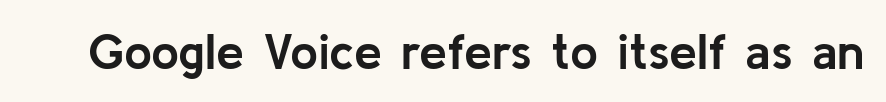
Chunky letters — that's bold for sure. Each word holds together tightly as a unit, with standard inter-letter gaps. Vertical strokes here are truly vertical. Proportional: the letters do not fall into vertical columns.
